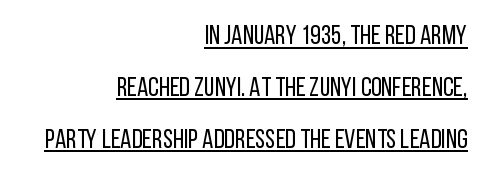
Upright lettering throughout. Tracking value appears to be zero — textbook default spacing. A continuous stroke trails under the words, as in a hyperlink. Vertically, the passage feels expansive, rows floating well apart. The compositor pushed each line to the right boundary.
